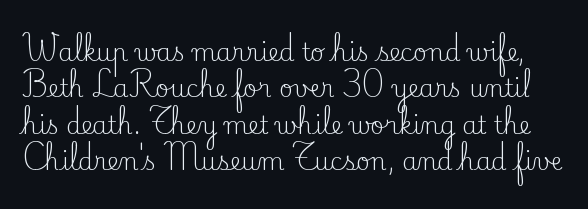
{"italic": "no", "bold": "no", "underline": "no", "line_spacing": "normal", "line_spacing_ratio": 1.52, "letter_spacing": "normal", "letter_spacing_em": 0.0, "glyph_px": 24}
